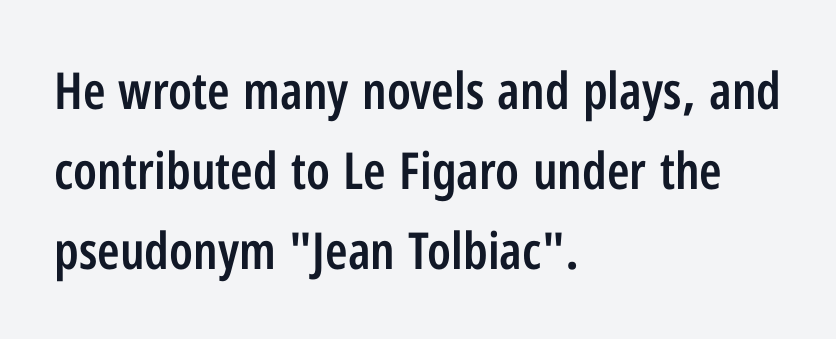
Q: Is the text bold? A: Semi-bold.
Q: Is the text italic (slanted)? A: No, it is upright.
Q: Is the typeface a serif or a sans-serif typeface? A: Sans-serif.
Q: Is the text underlined? A: No.
Q: How is the paragraph aligned? A: Left-aligned.
Q: Is the spacing between letters normal or unusually wide? A: Normal.
Q: Is the spacing between lines tight, normal or loose? A: Normal.
Q: Width (condensed, normal, or wide)? A: Condensed.
Q: Stroke contrast? A: Low.
Q: x-height? A: Medium.
Q: Monospaced? A: No.
